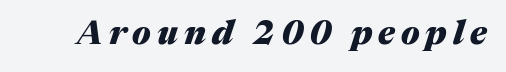
The glyphs are unaccompanied by any horizontal stroke below them. The glyphs look as if they've been sheared to an angle. The strokes are fattened all the way to bold. These lines are rendered in a variable-pitch font.
